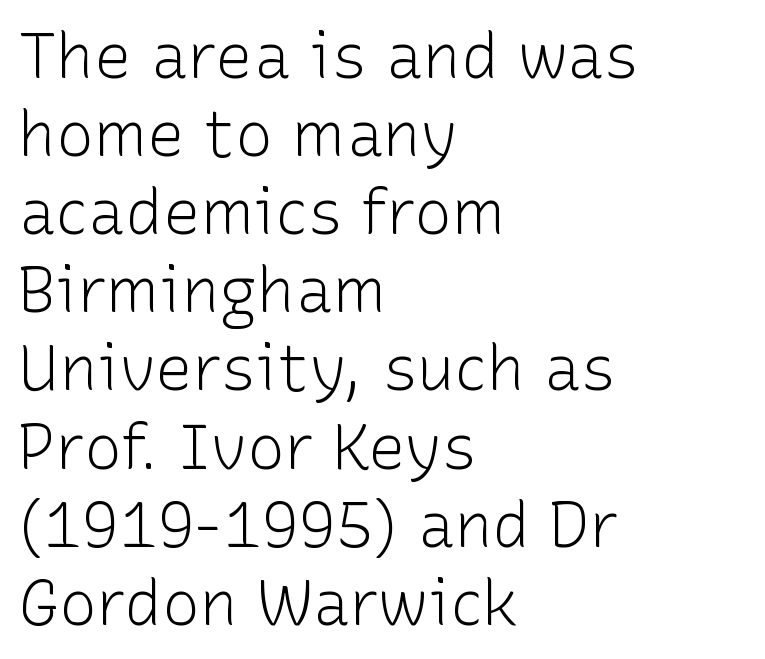
{"serif": "no", "italic": "no", "bold": "no", "weight": "light", "width": "normal", "stroke_contrast": "low", "x_height": "medium", "monospaced": "no", "underline": "no", "align": "left", "line_spacing_ratio": 1.24, "letter_spacing": "normal", "letter_spacing_em": 0.0, "glyph_px": 63}
